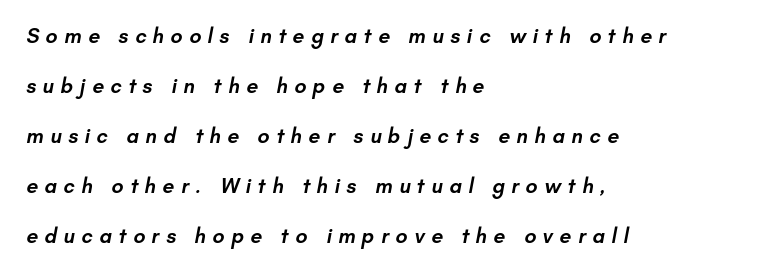
The image shows 21 px text type; set left-aligned, loose line spacing (2.38x), unusually wide letter spacing (+0.31 em), not underlined.
